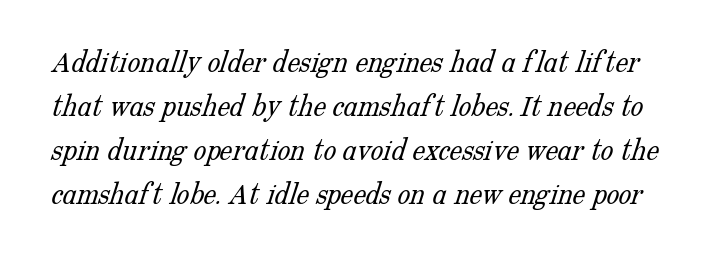
These lines are rendered in a variable-pitch font. Think standard paragraph weight, or any step lighter than that. Nothing unusual about the tracking: characters are spaced as the font intends. The rendering shows small feet on the letterforms — a serif design. One glance says typical: line gaps are just what's usual. Has an underline been added? It has not.
